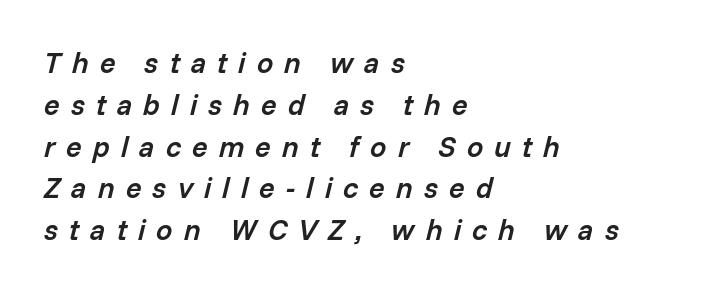
Q: Is the text bold? A: Semi-bold.
Q: Is the text italic (slanted)? A: Yes, it leans right by about 14 degrees.
Q: Is the text underlined? A: No.
Q: How is the paragraph aligned? A: Left-aligned.
Q: Is the spacing between letters normal or unusually wide? A: Unusually wide.
Q: Is the spacing between lines tight, normal or loose? A: Normal.
Q: Width (condensed, normal, or wide)? A: Normal.
Q: Stroke contrast? A: Low.
Q: x-height? A: Medium.
Q: Monospaced? A: No.
